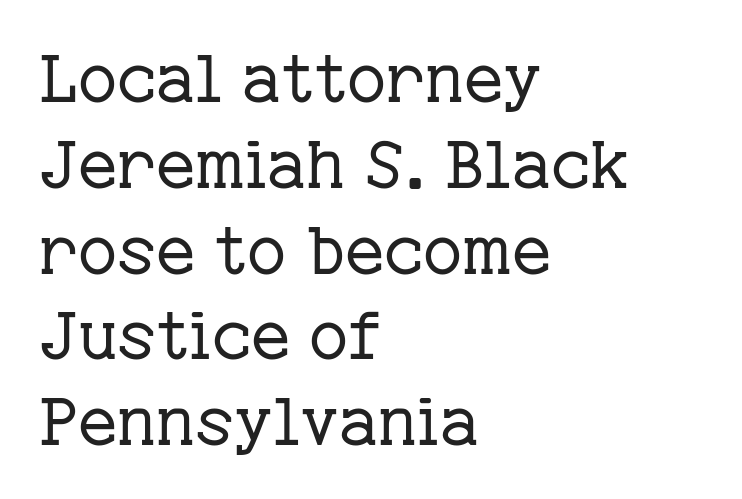
Words float on clear page, feet unadorned. Left-aligned paragraph, ragged on the right. A quiet, ordinary-to-light weight characterises the typeface. The gaps between neighbouring characters are ordinary and unremarkable. Compared with typical paragraphs, the rows here are spaced about the same. In terms of letterform style, serifs are clearly present.
